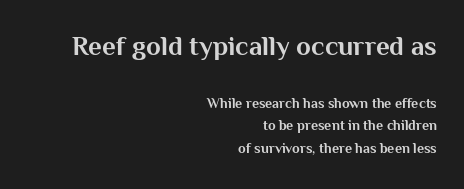
{"italic": "no", "bold": "yes", "underline": "no", "align": "right", "line_spacing": "normal", "line_spacing_ratio": 1.63, "letter_spacing": "normal", "letter_spacing_em": 0.0, "larger_block": "first", "size_ratio": 1.93, "glyph_px": 27}
